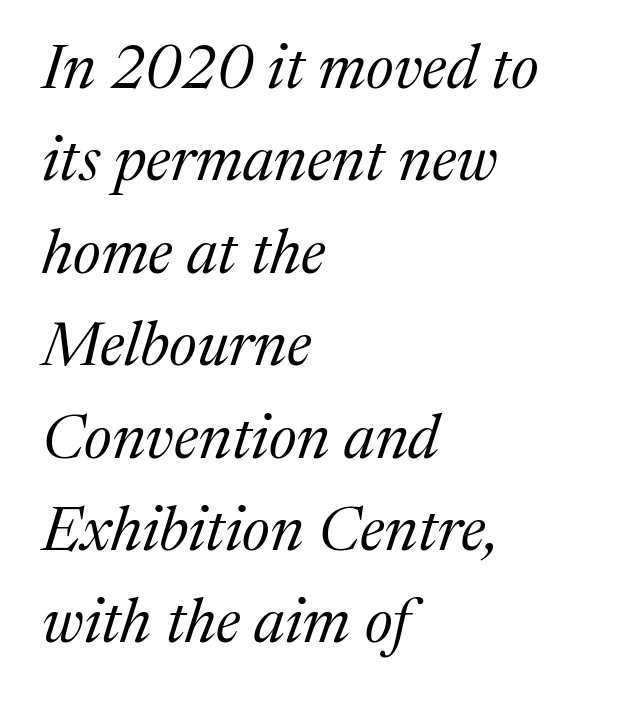
{"serif": "yes", "italic": "yes", "lean": "right", "slant_degrees": 17, "bold": "no", "weight": "regular", "width": "normal", "stroke_contrast": "medium", "x_height": "medium", "monospaced": "no", "underline": "no", "align": "left", "line_spacing": "normal", "line_spacing_ratio": 1.49, "letter_spacing": "normal", "letter_spacing_em": 0.0, "glyph_px": 62}
